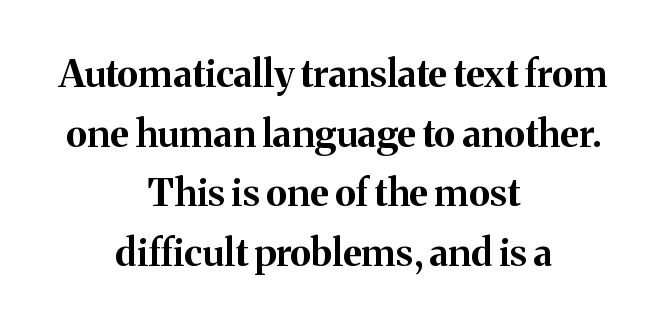
The leading is moderate, giving the passage an even texture. The foot of each line stays bare and open. You'd pick this weight for a headline — it's a proper bold. Leftover space on each line is divided equally before and after the words.
